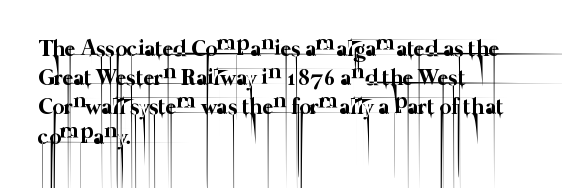
The image shows 23 px text type; set left-aligned, normal line spacing (1.27x), normal letter spacing, not underlined.
